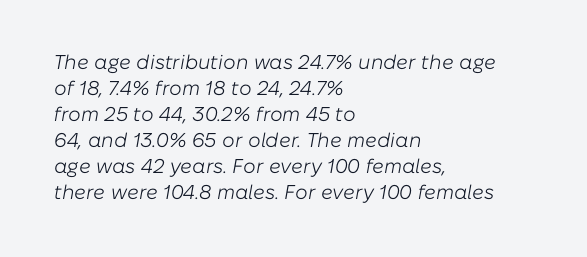
Q: Is the text bold? A: No.
Q: Is the text italic (slanted)? A: Yes, it leans right by about 10 degrees.
Q: Is the text underlined? A: No.
Q: How is the paragraph aligned? A: Left-aligned.
Q: Is the spacing between letters normal or unusually wide? A: Normal.
Q: Is the spacing between lines tight, normal or loose? A: Normal.
